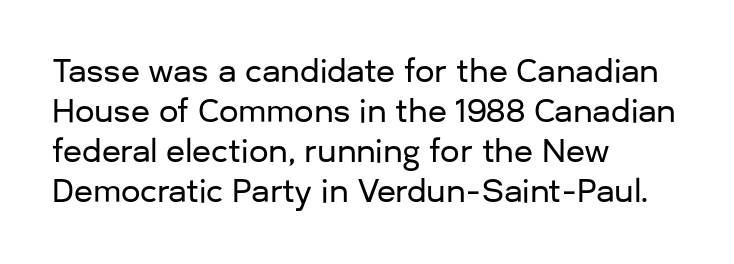
Ordinary non-slanted type is in use. Check under the words: just untouched page. Which margin do the lines hug? The left one — the right edge is uneven. A typesetter would call this zero additional tracking. The lines sit at an ordinary, default distance from one another. Each letter keeps its own natural width here, so spacing adapts to shape.
